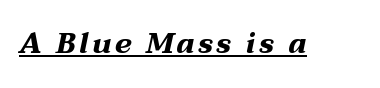
{"italic": "yes", "lean": "right", "slant_degrees": 12, "bold": "yes", "weight": "bold", "width": "wide", "stroke_contrast": "medium", "x_height": "medium", "monospaced": "no", "underline": "yes", "glyph_px": 29}
